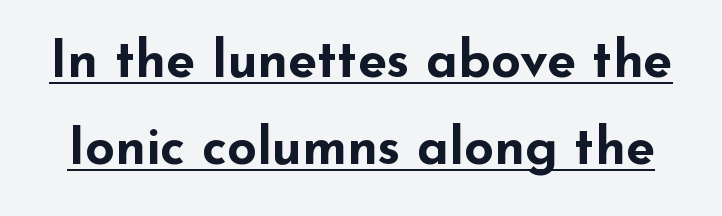
The image shows 52 px bold, wide sans-serif type, upright; set normal line spacing (1.68x), normal letter spacing, underlined; low stroke contrast and a small x-height.
